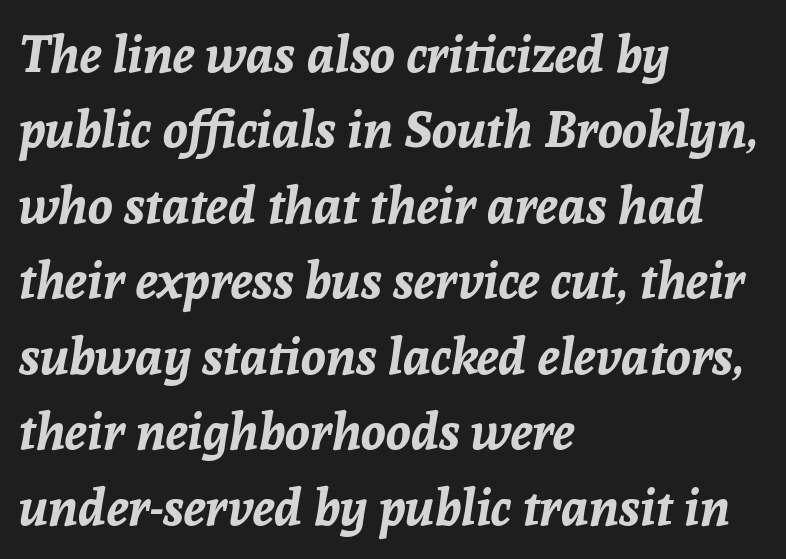
{"italic": "yes", "lean": "right", "slant_degrees": 8, "bold": "yes", "weight": "bold", "width": "normal", "stroke_contrast": "low", "x_height": "medium", "monospaced": "no", "underline": "no", "align": "left", "line_spacing": "normal", "line_spacing_ratio": 1.48, "letter_spacing": "normal", "letter_spacing_em": 0.0, "glyph_px": 51}
